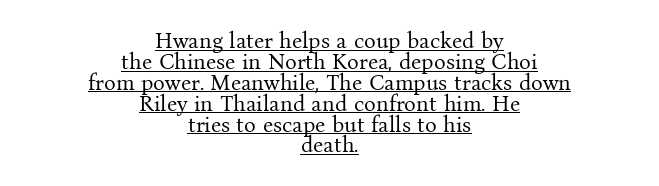
The rendering keeps characters at their native spacing. This rendering uses center alignment, leaving both contours irregular but symmetric. These lines were composed using upright roman letters. The typeface has the unassuming heft of standard copy or less.
